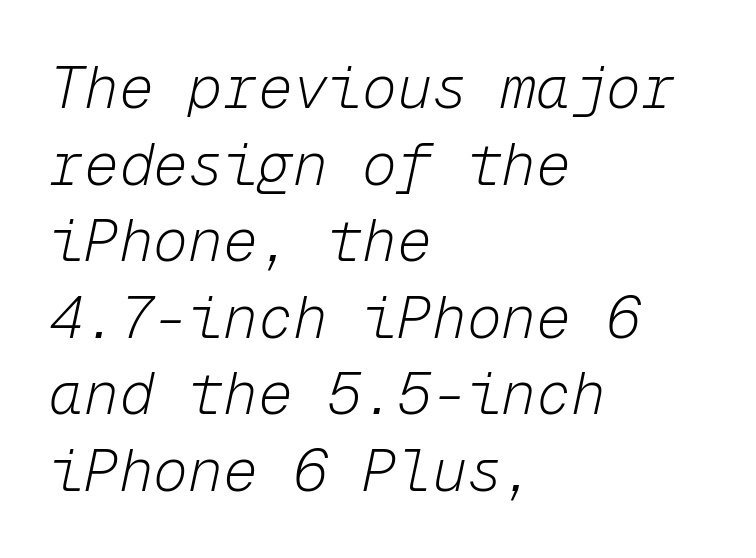
Q: Is the text bold? A: No.
Q: Is the text italic (slanted)? A: Yes, it leans right by about 12 degrees.
Q: Is the text underlined? A: No.
Q: How is the paragraph aligned? A: Left-aligned.
Q: Is the spacing between letters normal or unusually wide? A: Normal.
Q: Is the spacing between lines tight, normal or loose? A: Normal.
Q: Width (condensed, normal, or wide)? A: Normal.
Q: Stroke contrast? A: Low.
Q: x-height? A: Medium.
Q: Monospaced? A: Yes.
